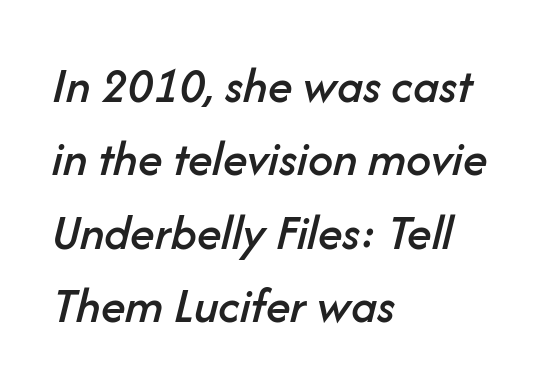
{"italic": "yes", "lean": "right", "slant_degrees": 14, "width": "normal", "stroke_contrast": "low", "x_height": "medium", "monospaced": "no", "underline": "no", "align": "left", "line_spacing": "normal", "line_spacing_ratio": 1.47, "letter_spacing": "normal", "letter_spacing_em": 0.0, "glyph_px": 50}
